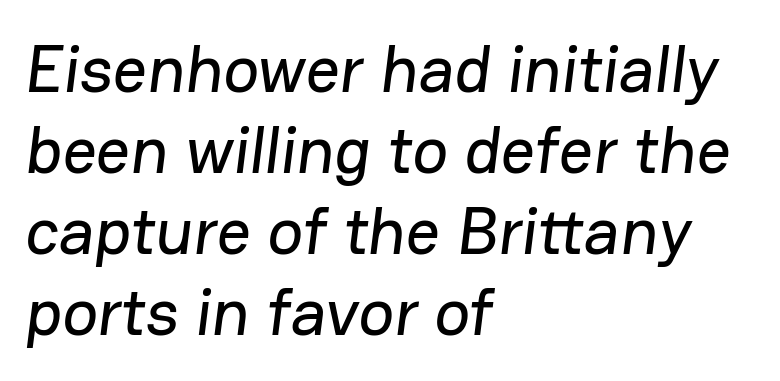
{"serif": "no", "width": "normal", "stroke_contrast": "low", "x_height": "medium", "monospaced": "no", "underline": "no", "align": "left", "line_spacing_ratio": 1.21, "letter_spacing": "normal", "letter_spacing_em": 0.0, "glyph_px": 67}
